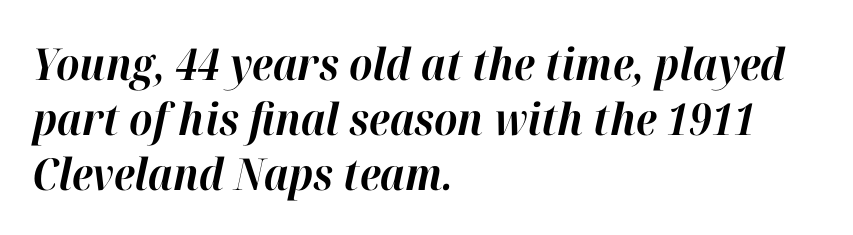
{"italic": "yes", "lean": "right", "slant_degrees": 12, "bold": "yes", "weight": "bold", "width": "normal", "stroke_contrast": "high", "x_height": "medium", "monospaced": "no", "underline": "no", "align": "left", "line_spacing": "normal", "line_spacing_ratio": 1.25, "letter_spacing": "normal", "letter_spacing_em": 0.0, "glyph_px": 44}
